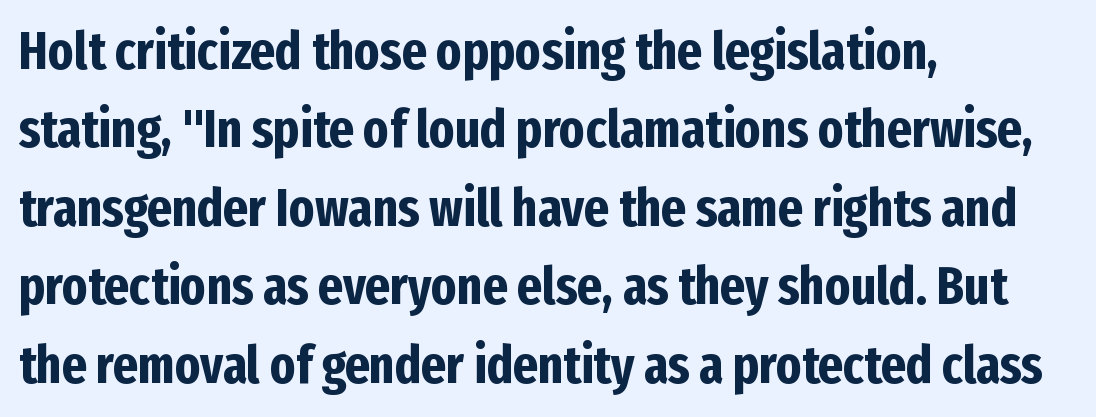
The image shows 53 px bold, condensed sans-serif type, upright; set left-aligned, normal line spacing (1.48x), normal letter spacing, not underlined; low stroke contrast and a medium x-height.
